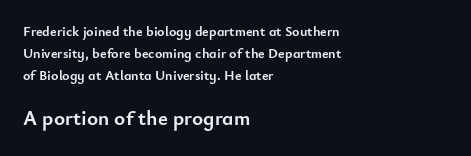
{"italic": "no", "bold": "yes", "underline": "no", "align": "left", "line_spacing": "normal", "line_spacing_ratio": 1.56, "letter_spacing": "normal", "letter_spacing_em": 0.0, "larger_block": "second", "size_ratio": 1.5, "glyph_px": 21}
